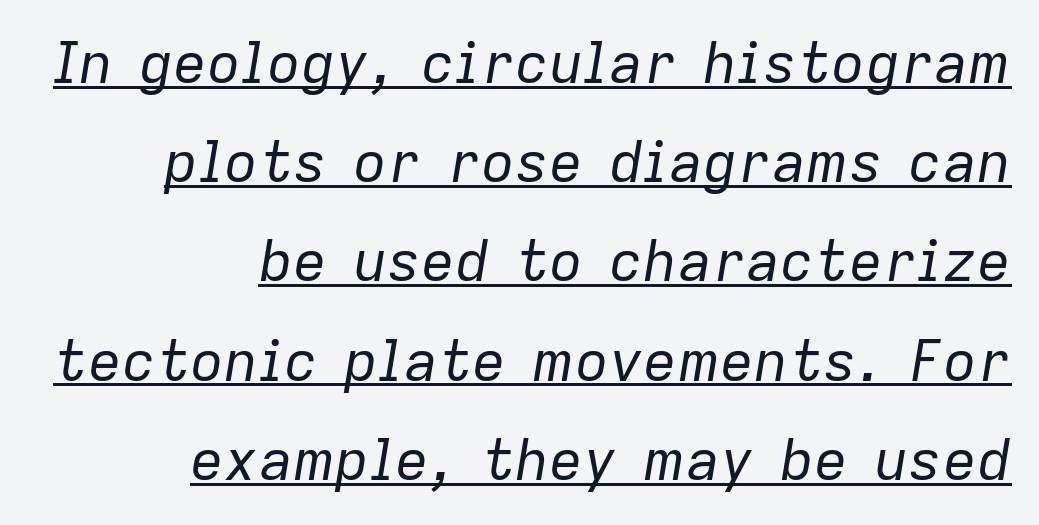
The image shows 57 px regular-weight type, italic (leaning right); set right-aligned, line spacing 1.74x, normal letter spacing, underlined; low stroke contrast and a medium x-height.
